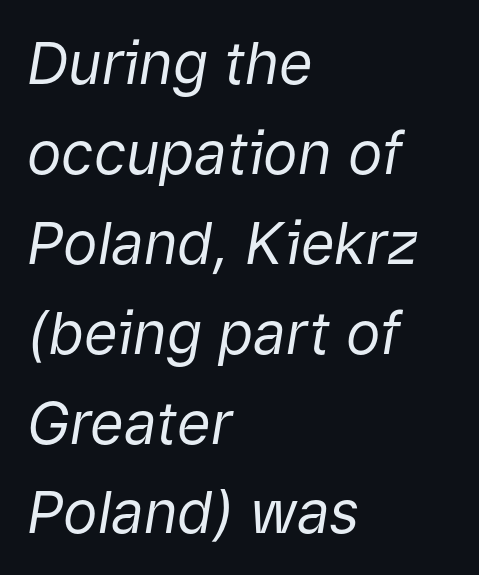
Q: Is the text bold? A: No.
Q: Is the text italic (slanted)? A: Yes, it leans right by about 9 degrees.
Q: Is the text underlined? A: No.
Q: How is the paragraph aligned? A: Left-aligned.
Q: Is the spacing between letters normal or unusually wide? A: Normal.
Q: Is the spacing between lines tight, normal or loose? A: Normal.
Q: Width (condensed, normal, or wide)? A: Normal.
Q: Stroke contrast? A: Low.
Q: x-height? A: Medium.
Q: Monospaced? A: No.
